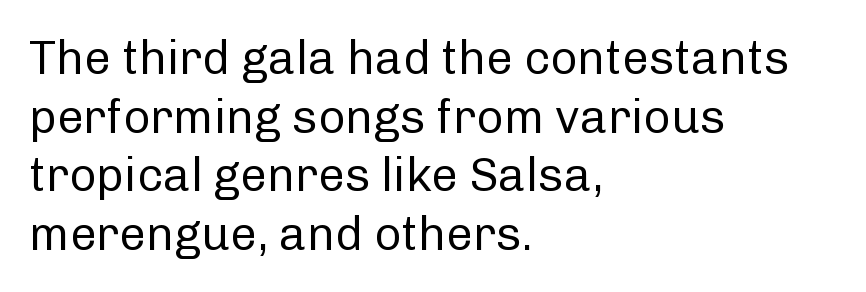
{"serif": "no", "italic": "no", "bold": "no", "weight": "regular", "width": "normal", "stroke_contrast": "low", "x_height": "medium", "monospaced": "no", "underline": "no", "align": "left", "line_spacing": "normal", "line_spacing_ratio": 1.25, "letter_spacing": "normal", "letter_spacing_em": 0.0, "glyph_px": 47}
